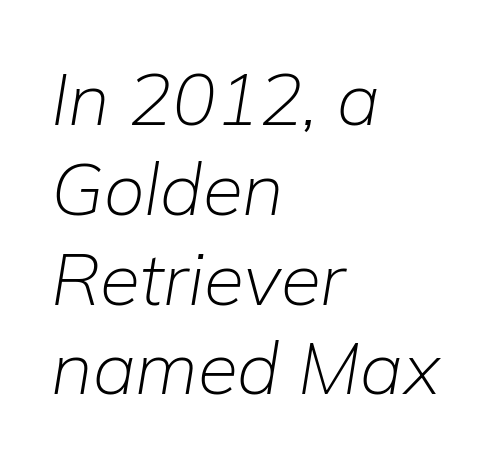
The image shows 73 px light type, italic (leaning right); set left-aligned, line spacing 1.23x, normal letter spacing, not underlined; low stroke contrast and a medium x-height.
